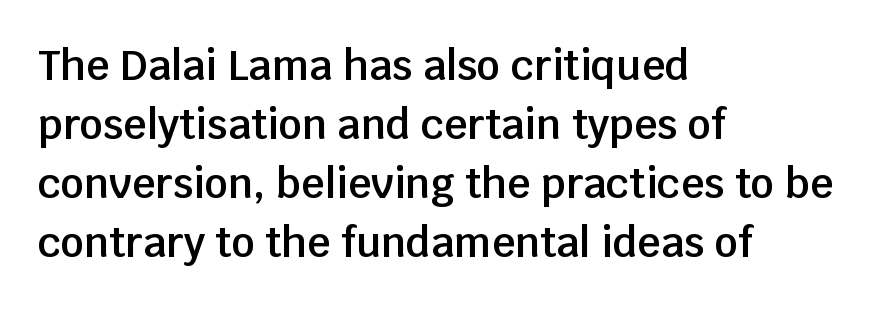
{"serif": "no", "italic": "no", "bold": "semi", "weight": "semibold", "width": "normal", "stroke_contrast": "low", "x_height": "large", "monospaced": "no", "underline": "no", "align": "left", "line_spacing": "normal", "line_spacing_ratio": 1.44, "letter_spacing": "normal", "letter_spacing_em": 0.0, "glyph_px": 41}
